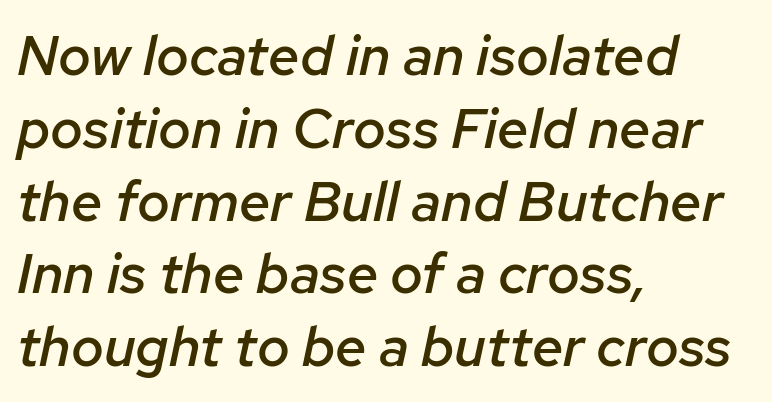
The image shows 56 px semibold type, italic (leaning right); set left-aligned, normal line spacing (1.3x), normal letter spacing, not underlined; low stroke contrast and a medium x-height.
